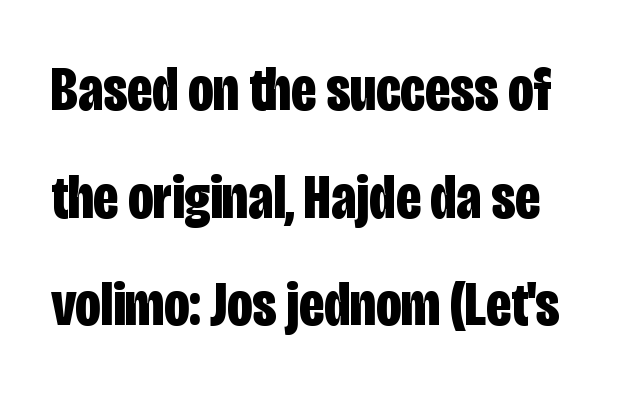
The image shows 63 px bold, condensed sans-serif type, upright; set line spacing 1.71x, normal letter spacing, not underlined; low stroke contrast and a large x-height.
